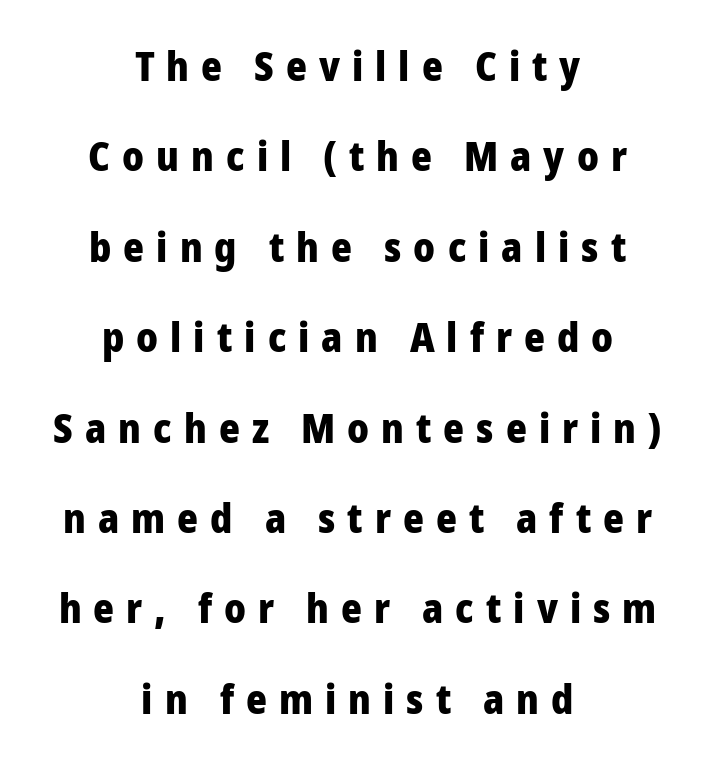
{"serif": "no", "italic": "no", "bold": "yes", "weight": "heavy", "width": "normal", "stroke_contrast": "low", "x_height": "medium", "monospaced": "no", "underline": "no", "align": "center", "line_spacing": "loose", "line_spacing_ratio": 2.26, "letter_spacing": "wide", "letter_spacing_em": 0.3, "glyph_px": 40}
